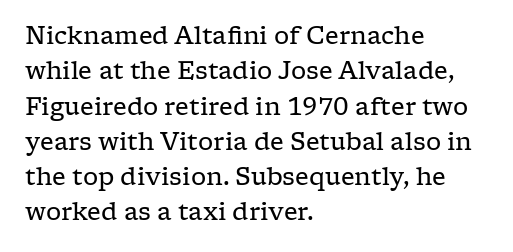
Q: Is the text bold? A: No.
Q: Is the text italic (slanted)? A: No, it is upright.
Q: Is the text underlined? A: No.
Q: How is the paragraph aligned? A: Left-aligned.
Q: Is the spacing between letters normal or unusually wide? A: Normal.
Q: Is the spacing between lines tight, normal or loose? A: Normal.
